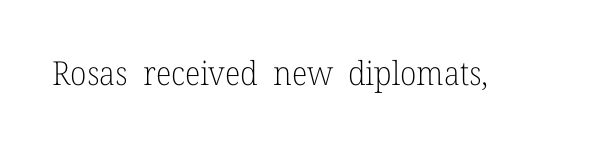
Between one letter and the next there's only the usual sliver of space. Rendered with straight, roman letterforms. The designer went with a serif here, giving each stem small feet. Quick note: underline off. Stroke thickness stays within the range of a standard reading face or lighter.
